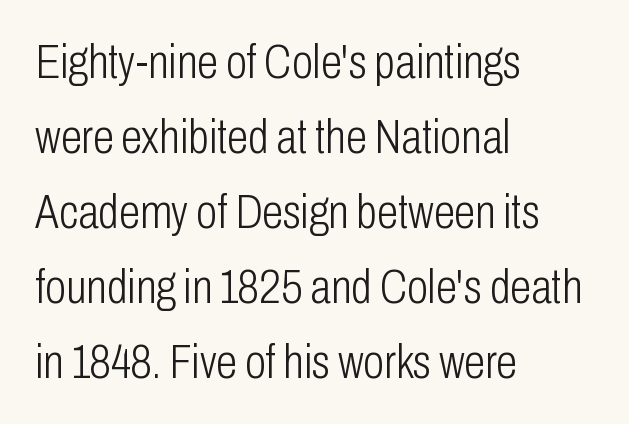
Q: Is the text bold? A: No.
Q: Is the text italic (slanted)? A: No, it is upright.
Q: Is the typeface a serif or a sans-serif typeface? A: Sans-serif.
Q: Is the text underlined? A: No.
Q: How is the paragraph aligned? A: Left-aligned.
Q: Is the spacing between letters normal or unusually wide? A: Normal.
Q: Is the spacing between lines tight, normal or loose? A: Normal.
Q: Width (condensed, normal, or wide)? A: Condensed.
Q: Stroke contrast? A: Low.
Q: x-height? A: Medium.
Q: Monospaced? A: No.
